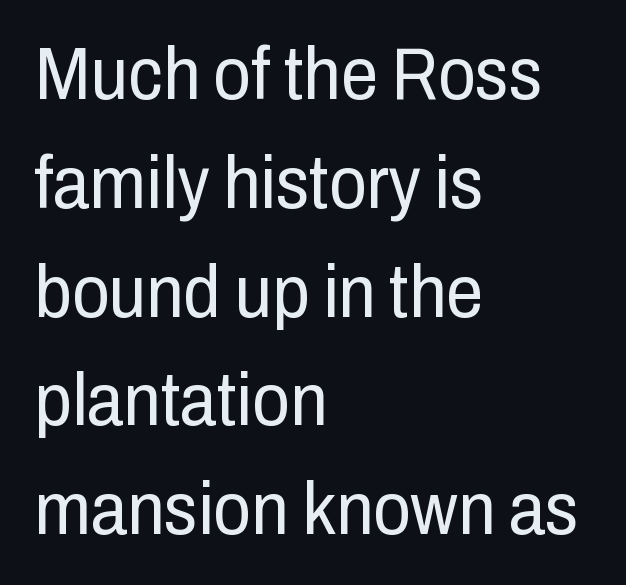
The image shows 74 px regular-weight, condensed sans-serif type, upright; set left-aligned, normal line spacing (1.47x), normal letter spacing, not underlined; low stroke contrast and a medium x-height.
